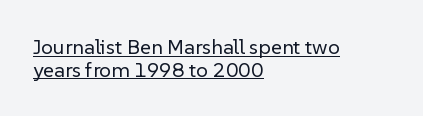
Q: Is the text bold? A: No.
Q: Is the text italic (slanted)? A: No, it is upright.
Q: Is the text underlined? A: Yes.
Q: How is the paragraph aligned? A: Left-aligned.
Q: Is the spacing between letters normal or unusually wide? A: Normal.
Q: Is the spacing between lines tight, normal or loose? A: Tight.
